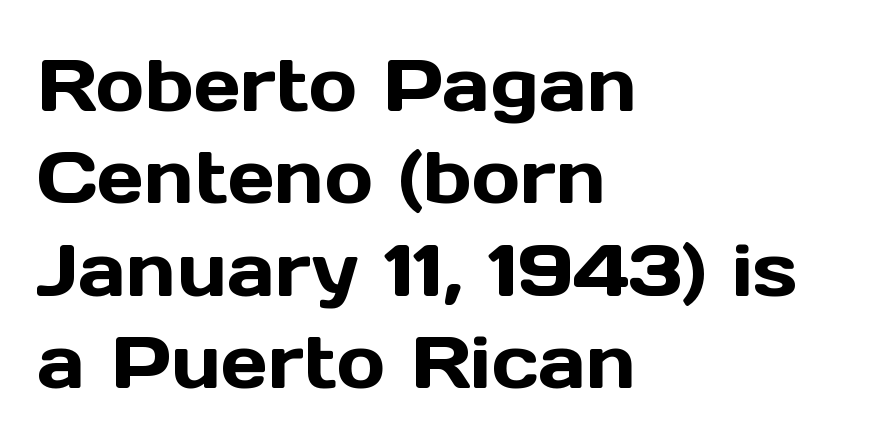
{"serif": "no", "italic": "no", "width": "normal", "x_height": "medium", "monospaced": "no", "underline": "no", "align": "left", "line_spacing": "normal", "line_spacing_ratio": 1.25, "letter_spacing": "normal", "letter_spacing_em": 0.0, "glyph_px": 74}
